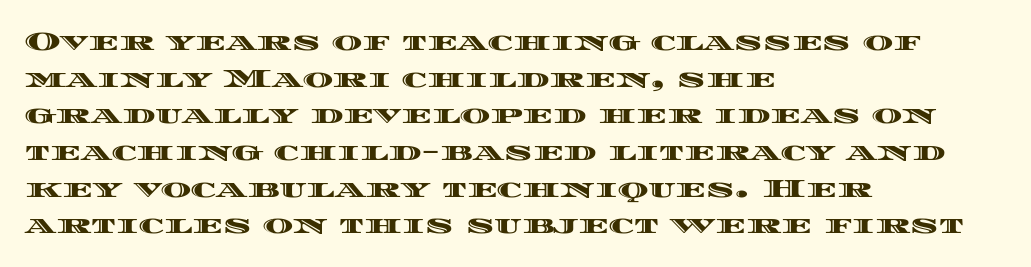
{"italic": "no", "underline": "no", "align": "left", "line_spacing": "normal", "line_spacing_ratio": 1.41, "letter_spacing": "normal", "letter_spacing_em": 0.0, "glyph_px": 26}
